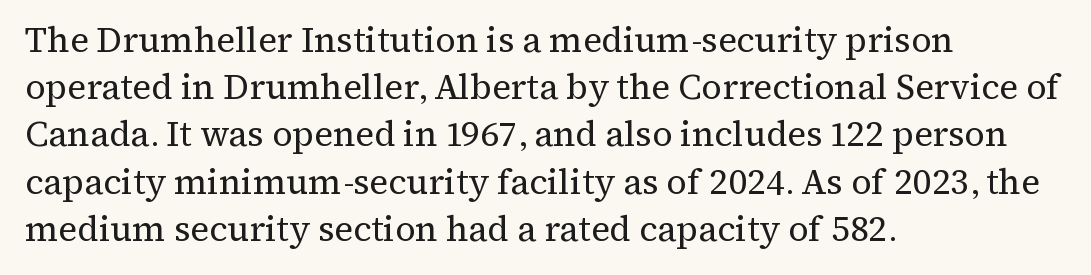
The cut favours lightness, reaching ordinary text weight at its darkest. The string is rendered with underlining switched off. Regarding leading, the lines here are spaced in the standard way. The specimen reads as upright at a glance. A typesetter would call this proportional, since set widths differ per character. The typesetter chose a ragged-right arrangement here.
